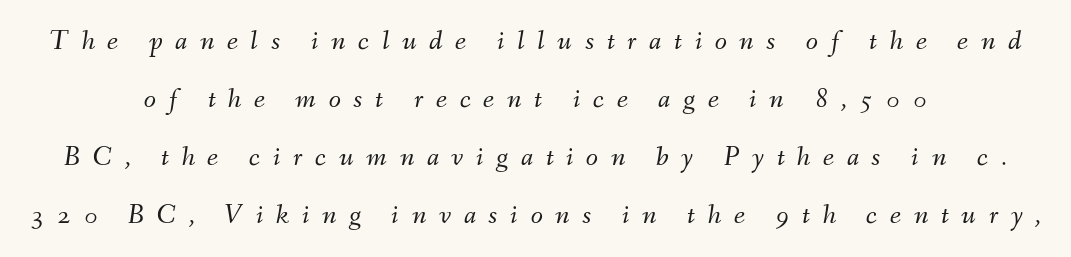
{"italic": "yes", "lean": "right", "slant_degrees": 9, "bold": "no", "weight": "light", "width": "normal", "stroke_contrast": "medium", "x_height": "small", "monospaced": "no", "underline": "no", "align": "center", "line_spacing": "loose", "line_spacing_ratio": 2.07, "letter_spacing": "wide", "letter_spacing_em": 0.45, "glyph_px": 28}
